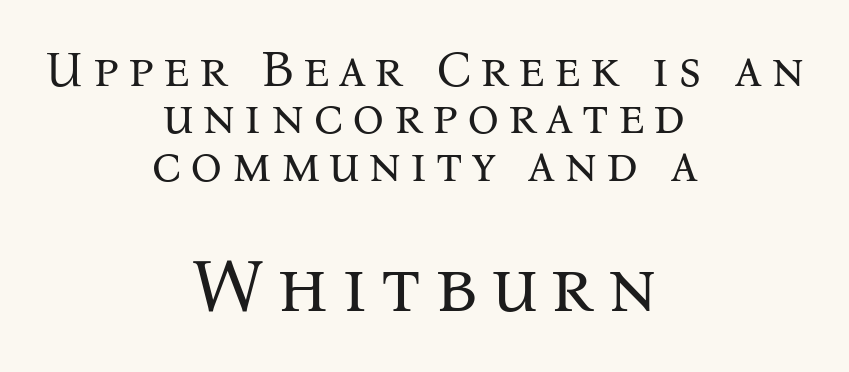
Q: Is the text bold? A: No.
Q: Is the text italic (slanted)? A: No, it is upright.
Q: Is the typeface a serif or a sans-serif typeface? A: Serif.
Q: Is the text underlined? A: No.
Q: How is the paragraph aligned? A: Centered.
Q: Is the spacing between lines tight, normal or loose? A: Tight.
Q: Which block of text is set in a larger size, the first (top) or the second (bottom)? A: The second (bottom) one.
Q: Width (condensed, normal, or wide)? A: Normal.
Q: Stroke contrast? A: Medium.
Q: x-height? A: Medium.
Q: Monospaced? A: No.
